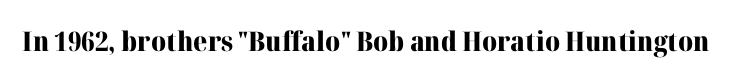
Q: Is the text bold? A: Yes.
Q: Is the text italic (slanted)? A: No, it is upright.
Q: Is the text underlined? A: No.
Q: Is the spacing between letters normal or unusually wide? A: Normal.
